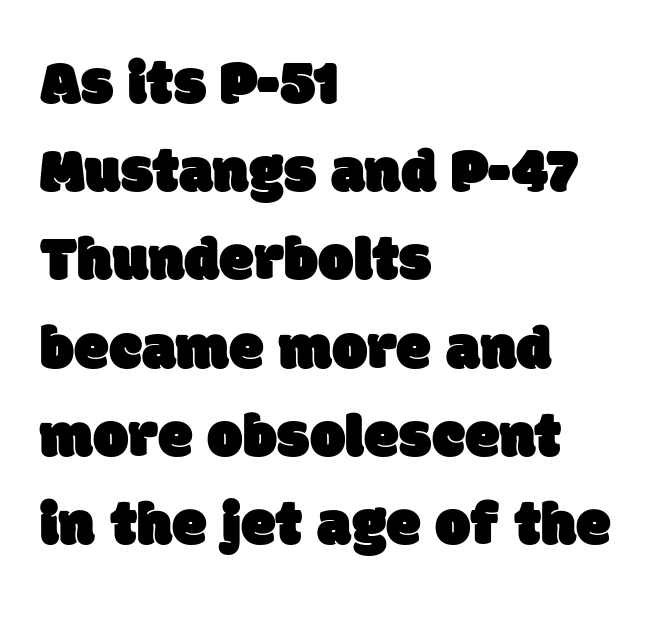
Q: Is the typeface a serif or a sans-serif typeface? A: Sans-serif.
Q: Is the text underlined? A: No.
Q: How is the paragraph aligned? A: Left-aligned.
Q: Is the spacing between letters normal or unusually wide? A: Normal.
Q: Is the spacing between lines tight, normal or loose? A: Normal.
Q: Width (condensed, normal, or wide)? A: Normal.
Q: Stroke contrast? A: Low.
Q: x-height? A: Large.
Q: Monospaced? A: No.
